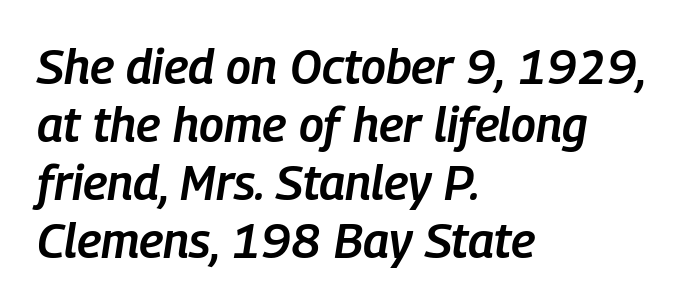
The image shows 48 px semibold, condensed type, italic (leaning right); set left-aligned, line spacing 1.21x, normal letter spacing, not underlined; low stroke contrast and a medium x-height.
